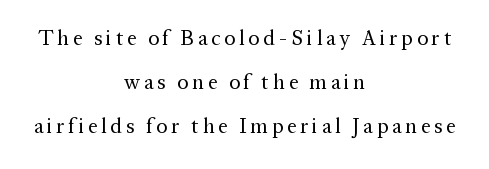
Q: Is the text bold? A: No.
Q: Is the text italic (slanted)? A: No, it is upright.
Q: Is the text underlined? A: No.
Q: How is the paragraph aligned? A: Centered.
Q: Is the spacing between lines tight, normal or loose? A: Loose.
